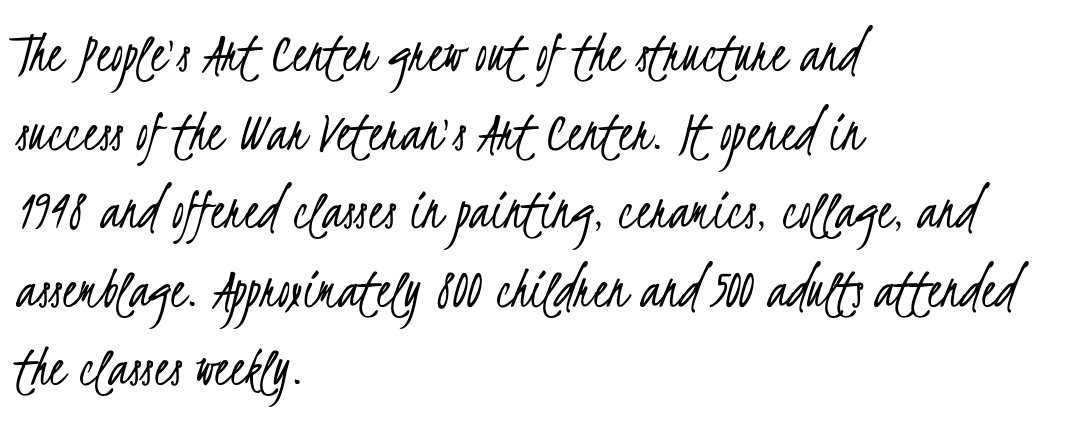
The passage shown has conventional tracking throughout. This is not heavy type; no bold has been used. A bare baseline throughout the passage. The glyphs in this specimen are sans serif. A typesetter would call this leading conventional body-copy spacing. Here the designer chose a conventional face with non-uniform glyph widths.
